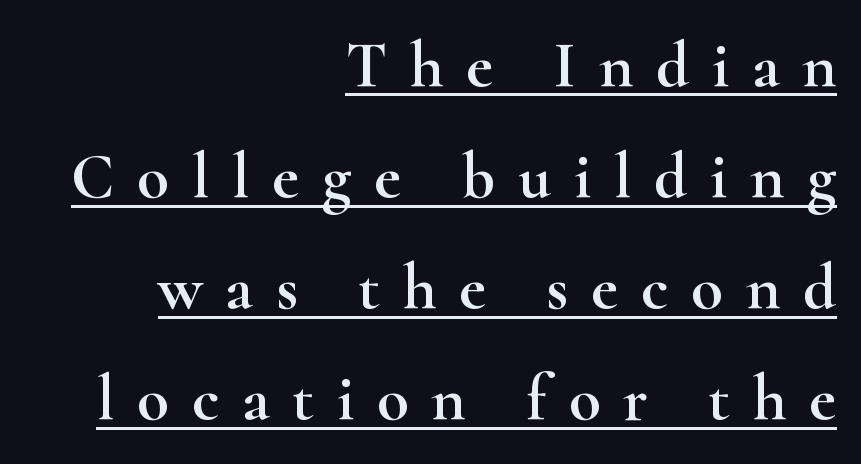
The image shows 65 px wide serif type, upright; set right-aligned, line spacing 1.71x, unusually wide letter spacing (+0.35 em), underlined; high stroke contrast and a small x-height.
